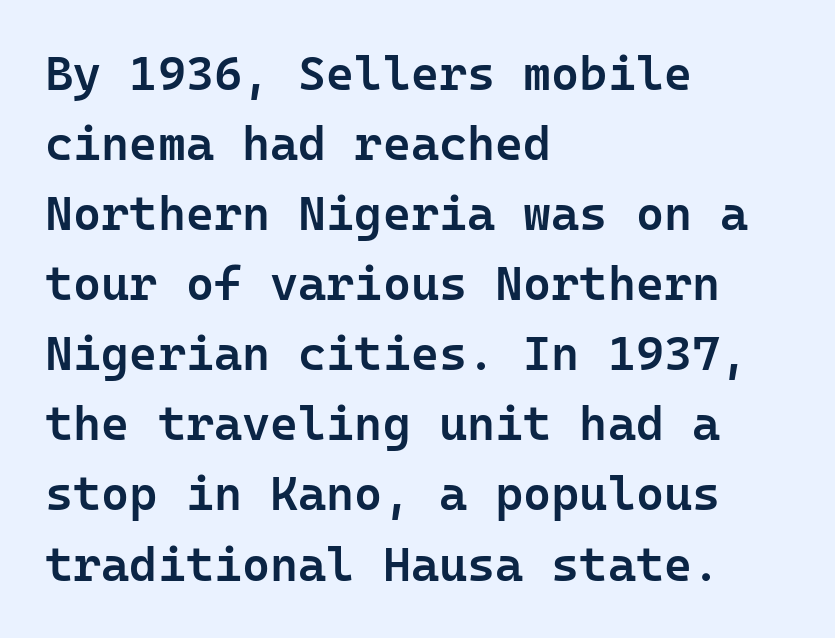
The image shows 48 px semibold sans-serif type, upright, monospaced; set left-aligned, normal line spacing (1.46x), normal letter spacing, not underlined; low stroke contrast and a medium x-height.
